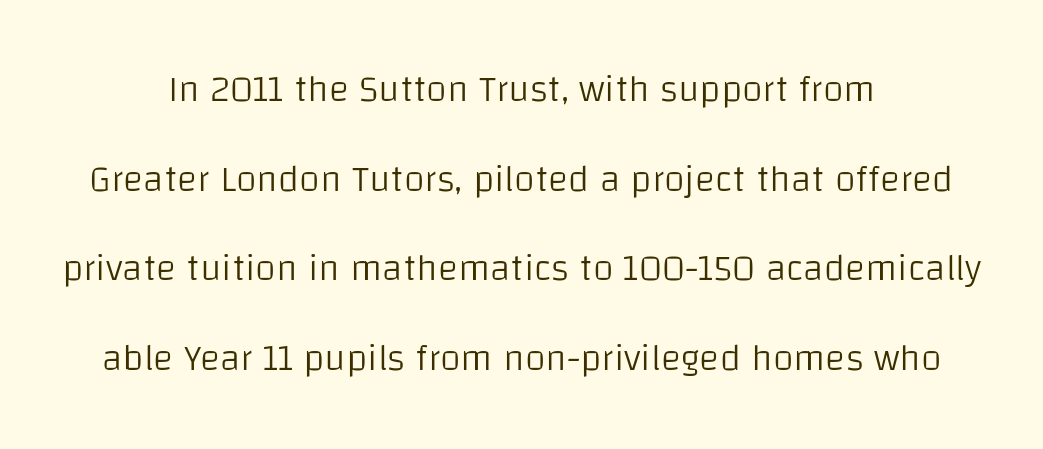
This sample has the flowing, uneven cadence of proportional lettering. Rule under the text: the space is simply empty. The type family on display is of the sans-serif kind. Summary of weight: not heavy and not bold.
